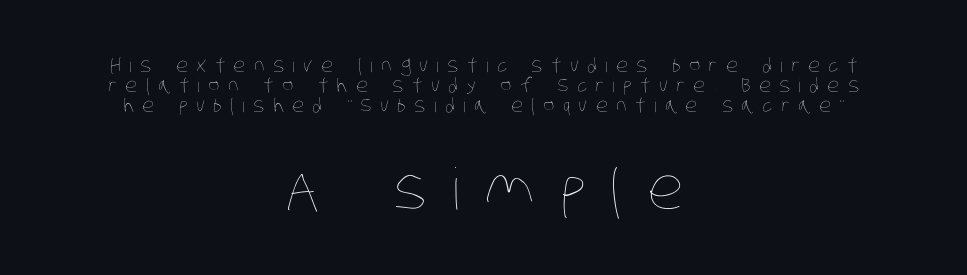
{"bold": "no", "weight": "thin", "width": "condensed", "stroke_contrast": "low", "x_height": "large", "monospaced": "no", "underline": "no", "align": "center", "line_spacing": "tight", "line_spacing_ratio": 1.06, "letter_spacing": "wide", "letter_spacing_em": 0.44, "larger_block": "second", "size_ratio": 3.0, "glyph_px": 57}
